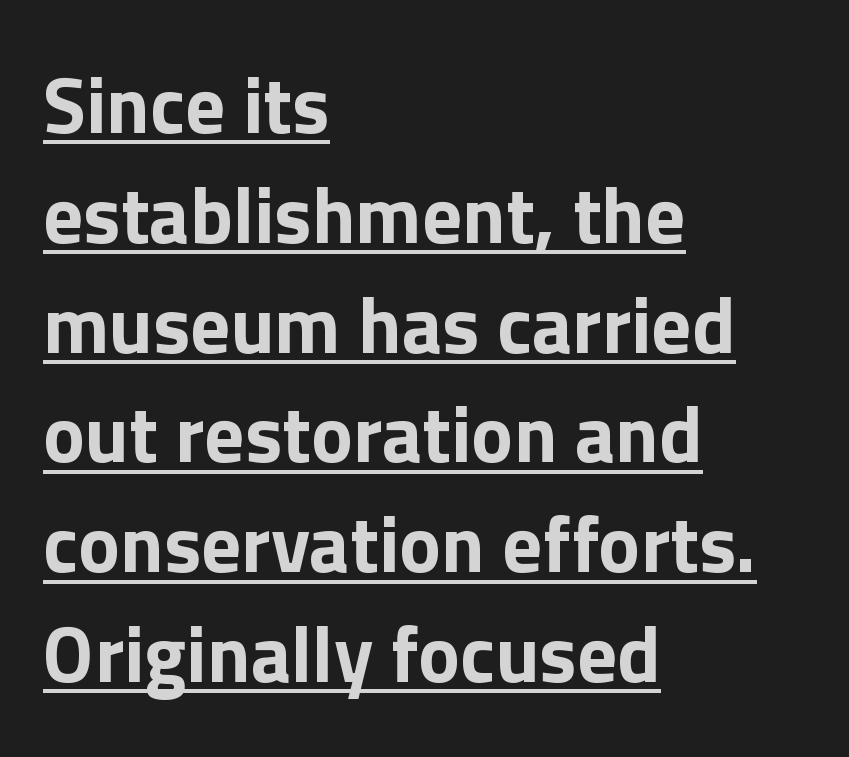
The image shows 79 px bold sans-serif type, upright; set left-aligned, normal line spacing (1.39x), normal letter spacing, underlined; a medium x-height.
